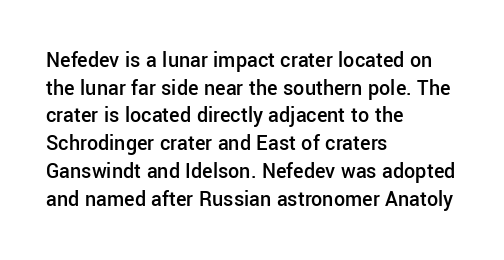
{"italic": "no", "bold": "semi", "underline": "no", "align": "left", "line_spacing": "normal", "line_spacing_ratio": 1.26, "letter_spacing": "normal", "letter_spacing_em": 0.0, "glyph_px": 22}
